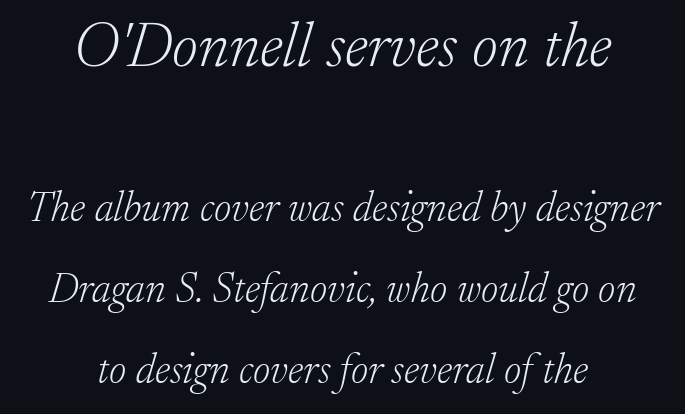
Q: Is the text bold? A: No.
Q: Is the text italic (slanted)? A: Yes, it leans right by about 17 degrees.
Q: Is the typeface a serif or a sans-serif typeface? A: Serif.
Q: Is the text underlined? A: No.
Q: How is the paragraph aligned? A: Centered.
Q: Is the spacing between letters normal or unusually wide? A: Normal.
Q: Is the spacing between lines tight, normal or loose? A: Loose.
Q: Which block of text is set in a larger size, the first (top) or the second (bottom)? A: The first (top) one.
Q: Width (condensed, normal, or wide)? A: Normal.
Q: Stroke contrast? A: Low.
Q: x-height? A: Small.
Q: Monospaced? A: No.
